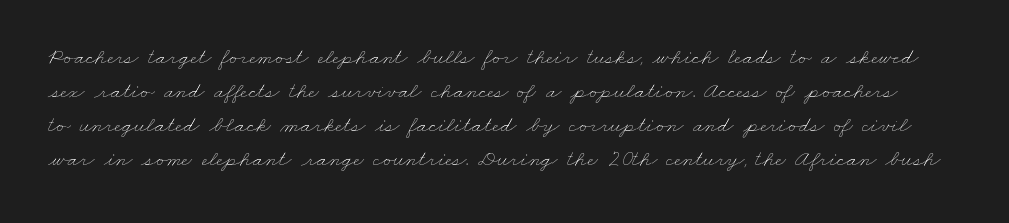
{"bold": "no", "underline": "no", "line_spacing": "normal", "line_spacing_ratio": 1.48, "letter_spacing": "normal", "letter_spacing_em": 0.0, "glyph_px": 23}
